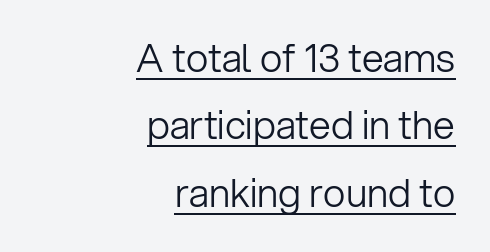
Q: Is the text bold? A: No.
Q: Is the text italic (slanted)? A: No, it is upright.
Q: Is the typeface a serif or a sans-serif typeface? A: Sans-serif.
Q: Is the text underlined? A: Yes.
Q: How is the paragraph aligned? A: Right-aligned.
Q: Is the spacing between letters normal or unusually wide? A: Normal.
Q: Width (condensed, normal, or wide)? A: Normal.
Q: Stroke contrast? A: Low.
Q: x-height? A: Medium.
Q: Monospaced? A: No.
